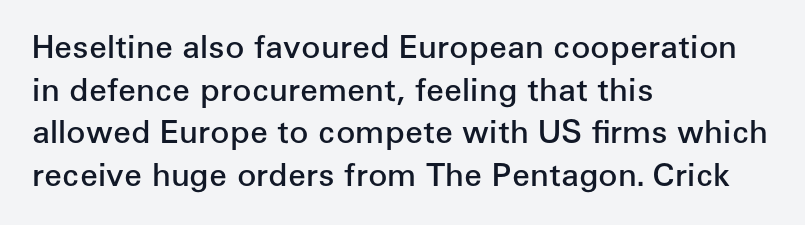
{"serif": "no", "italic": "no", "bold": "semi", "weight": "semibold", "width": "normal", "stroke_contrast": "low", "x_height": "medium", "monospaced": "no", "underline": "no", "align": "left", "line_spacing": "normal", "line_spacing_ratio": 1.33, "letter_spacing": "normal", "letter_spacing_em": 0.0, "glyph_px": 32}
